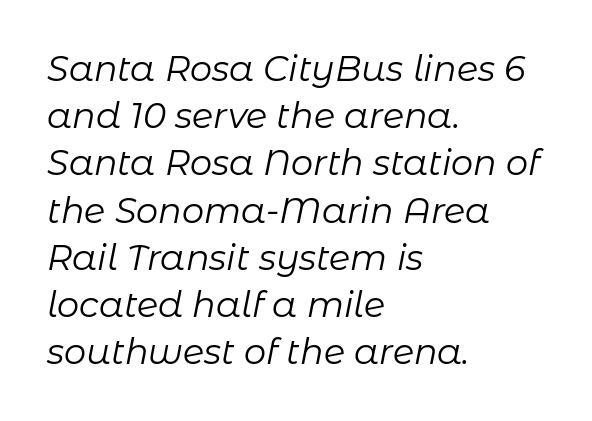
The image shows 35 px regular-weight type, italic (leaning right); set left-aligned, normal line spacing (1.35x), normal letter spacing, not underlined; low stroke contrast and a medium x-height.
